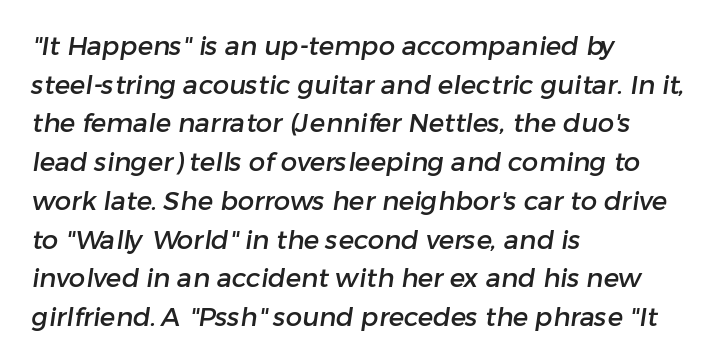
The image shows 26 px text type; set left-aligned, normal line spacing (1.49x), normal letter spacing, not underlined.
